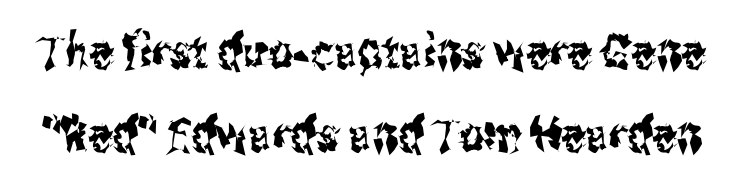
Are there feet on the stems? There aren't — it's a sans. A bare baseline throughout the passage. Caption: standard tracking, unaltered. When letters stand straight like this, we call the style roman or upright.
